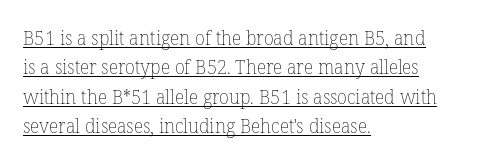
The image shows 20 px text type, upright; set left-aligned, normal line spacing (1.47x), normal letter spacing, underlined.
